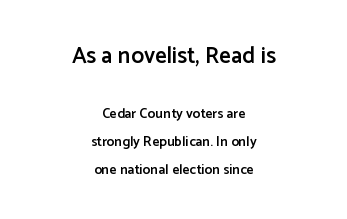
{"italic": "no", "bold": "semi", "underline": "no", "align": "center", "line_spacing": "loose", "line_spacing_ratio": 2.01, "letter_spacing": "normal", "letter_spacing_em": 0.0, "larger_block": "first", "size_ratio": 1.64, "glyph_px": 23}
